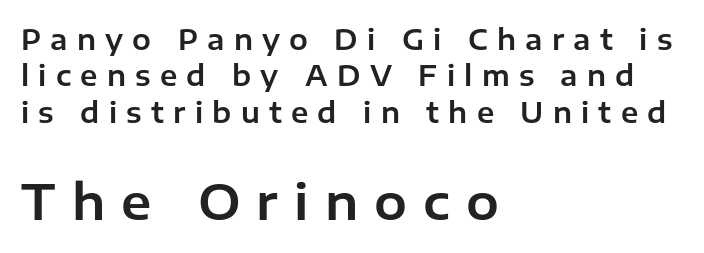
{"serif": "no", "italic": "no", "width": "normal", "stroke_contrast": "low", "x_height": "medium", "monospaced": "no", "underline": "no", "align": "left", "line_spacing": "normal", "line_spacing_ratio": 1.3, "letter_spacing": "wide", "letter_spacing_em": 0.33, "larger_block": "second", "size_ratio": 1.75, "glyph_px": 49}
